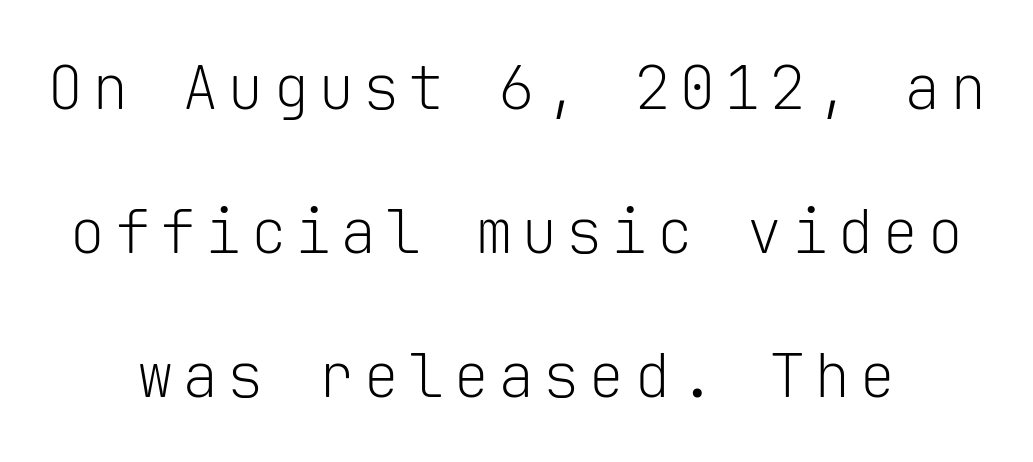
Q: Is the text bold? A: No.
Q: Is the text italic (slanted)? A: No, it is upright.
Q: Is the typeface a serif or a sans-serif typeface? A: Sans-serif.
Q: Is the text underlined? A: No.
Q: How is the paragraph aligned? A: Centered.
Q: Is the spacing between lines tight, normal or loose? A: Loose.
Q: Width (condensed, normal, or wide)? A: Normal.
Q: Stroke contrast? A: Low.
Q: x-height? A: Medium.
Q: Monospaced? A: Yes.
